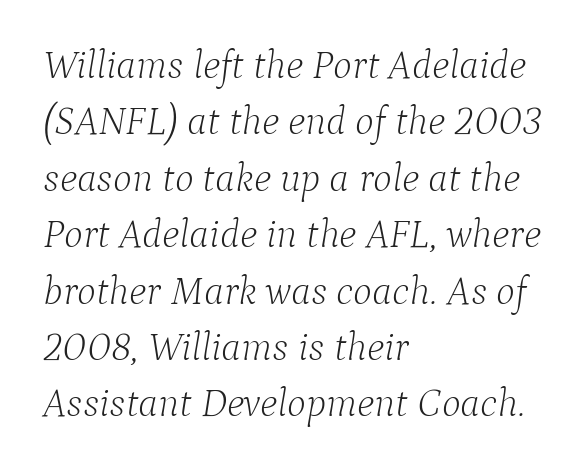
Yep, that's italic — everything's leaning. A classic flush-left, rag-right setting is used for this passage. The words here are not underlined. Do the characters align in a grid? No, the font is proportional.
